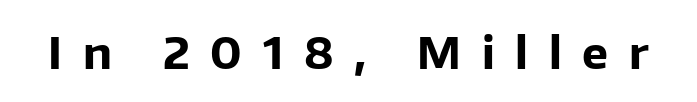
The image shows 44 px bold sans-serif type, upright; set unusually wide letter spacing (+0.47 em), not underlined; low stroke contrast and a medium x-height.
